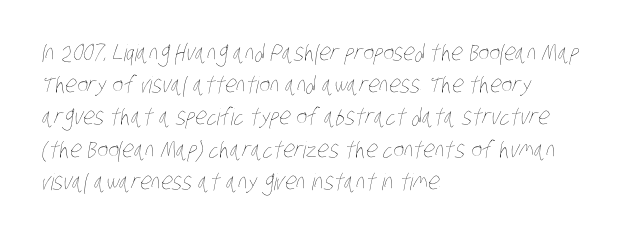
The line-height multiplier appears to be the usual default. The line texture is even and compact thanks to regular tracking. Compared with a typical body face, this is equally light or lighter still. The setting favours the left margin, as ordinary paragraphs usually do. The specimen omits any rule beneath the text block's lines.
